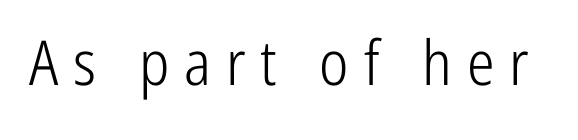
The type sits square on the baseline with zero lean. The font family rendered here belongs to the sans-serif group. Look at the tracking — it's clearly loosened, letters drifting apart. Weight: regular or lighter. You could not count columns in this text — the font is proportionally spaced.
